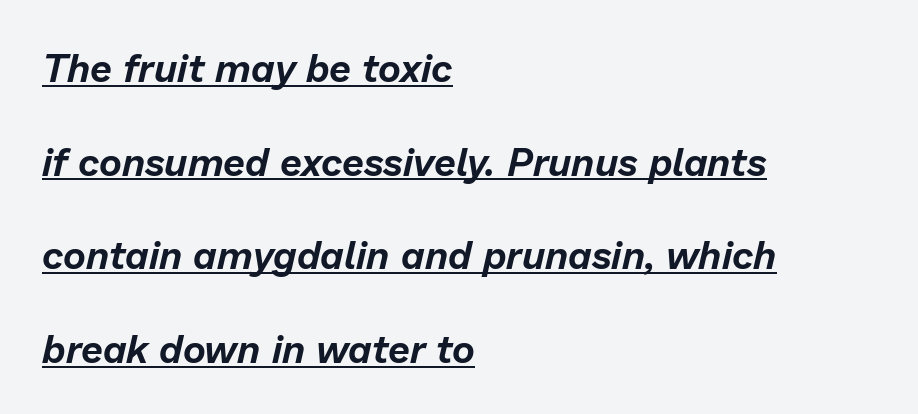
The image shows 39 px text type, italic (leaning right); set left-aligned, loose line spacing (2.4x), normal letter spacing, underlined; low stroke contrast and a medium x-height.
